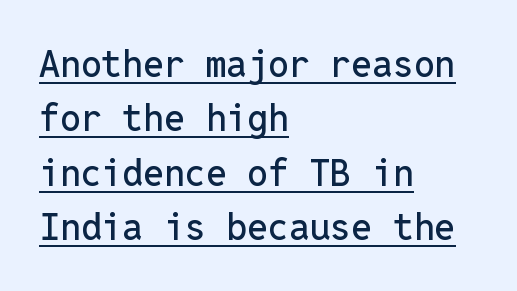
The image shows 37 px sans-serif type, upright, monospaced; set left-aligned, normal line spacing (1.47x), normal letter spacing, underlined; low stroke contrast and a medium x-height.
